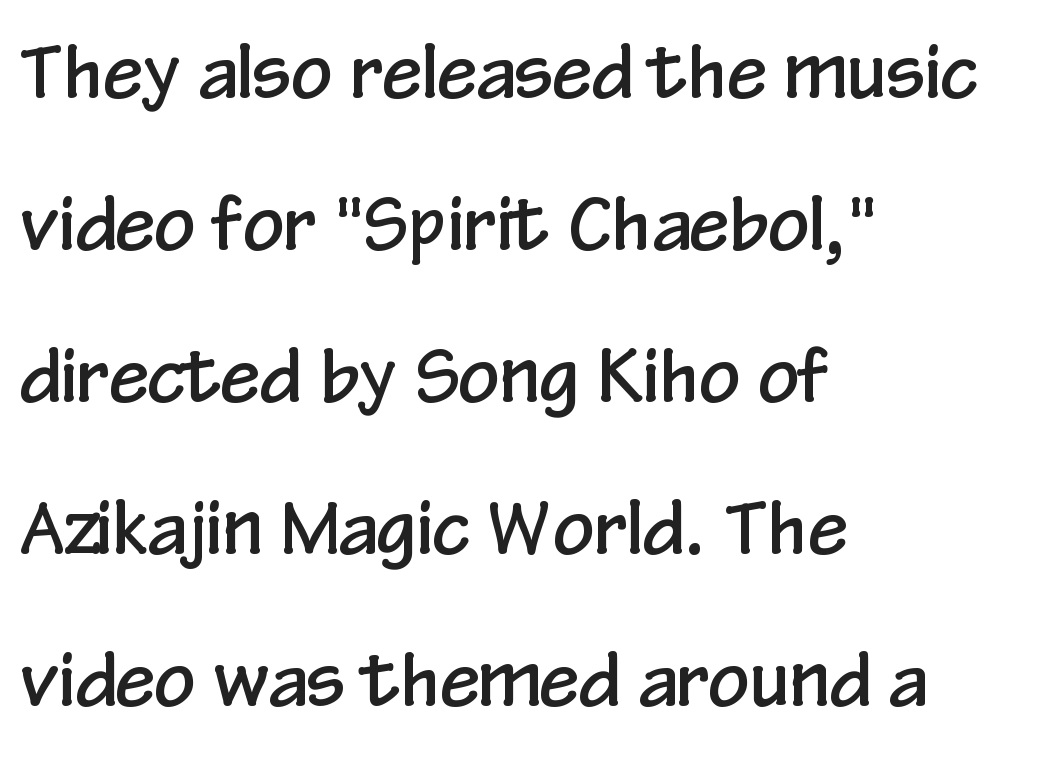
{"serif": "no", "italic": "no", "width": "condensed", "stroke_contrast": "low", "x_height": "medium", "monospaced": "no", "underline": "no", "align": "left", "line_spacing": "loose", "line_spacing_ratio": 2.11, "letter_spacing": "normal", "letter_spacing_em": 0.0, "glyph_px": 72}
